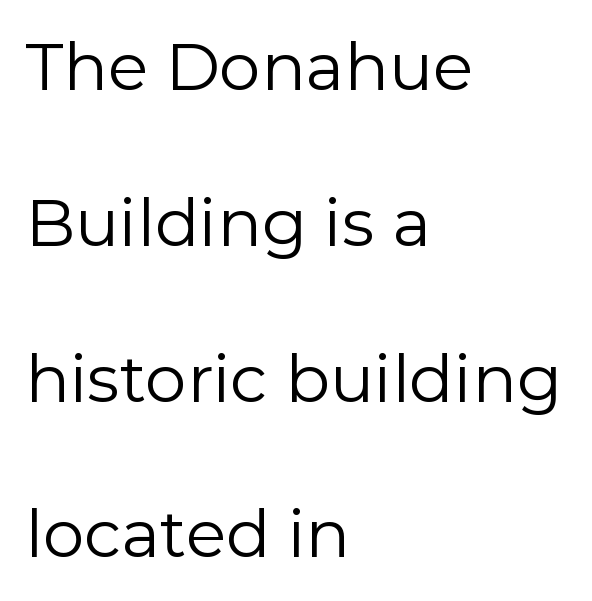
Casual observation: everything's shoved over to the left. Standard letterfit; no display-style spreading of the glyphs. The passage shown stacks its lines with a broad gap. Descenders hang freely into open space. This is roman type, the default non-slanted kind. Is this a heavy cut? Hardly; it is regular or lighter.
